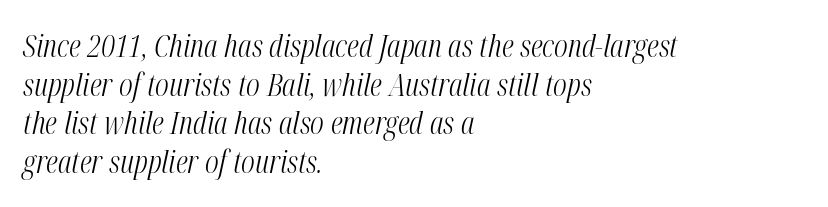
Q: Is the text bold? A: No.
Q: Is the text italic (slanted)? A: Yes, it leans right by about 12 degrees.
Q: Is the text underlined? A: No.
Q: How is the paragraph aligned? A: Left-aligned.
Q: Is the spacing between letters normal or unusually wide? A: Normal.
Q: Is the spacing between lines tight, normal or loose? A: Normal.
Q: Width (condensed, normal, or wide)? A: Condensed.
Q: Stroke contrast? A: Medium.
Q: x-height? A: Medium.
Q: Monospaced? A: No.
